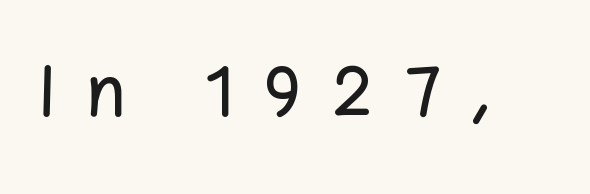
{"serif": "no", "italic": "no", "width": "normal", "stroke_contrast": "low", "x_height": "medium", "monospaced": "no", "underline": "no", "letter_spacing": "wide", "letter_spacing_em": 0.45, "glyph_px": 69}
